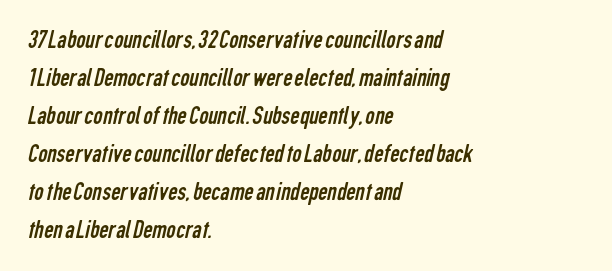
The typesetting does not lean heavy: it is not bold. Caption: multi-line text, flush left, ragged right. Students, observe: this is what conventionally led text looks like. Words float on clear page, feet unadorned.
